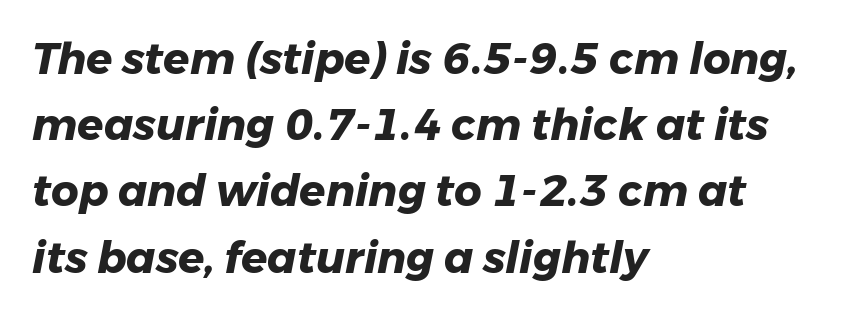
The face used here has the dense, thick strokes of a bold. The passage shown is not underscored anywhere. Where is the straight margin? On the left. Here the glyphs are tracked normally, forming tight word shapes. Varying glyph widths throughout — classic text-font behaviour. One glance says typical: line gaps are just what's usual.
